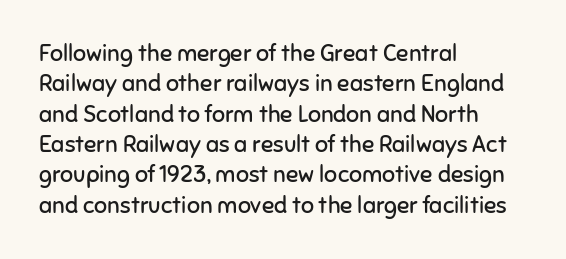
{"italic": "no", "bold": "no", "underline": "no", "align": "left", "line_spacing": "normal", "line_spacing_ratio": 1.32, "letter_spacing": "normal", "letter_spacing_em": 0.0, "glyph_px": 23}
